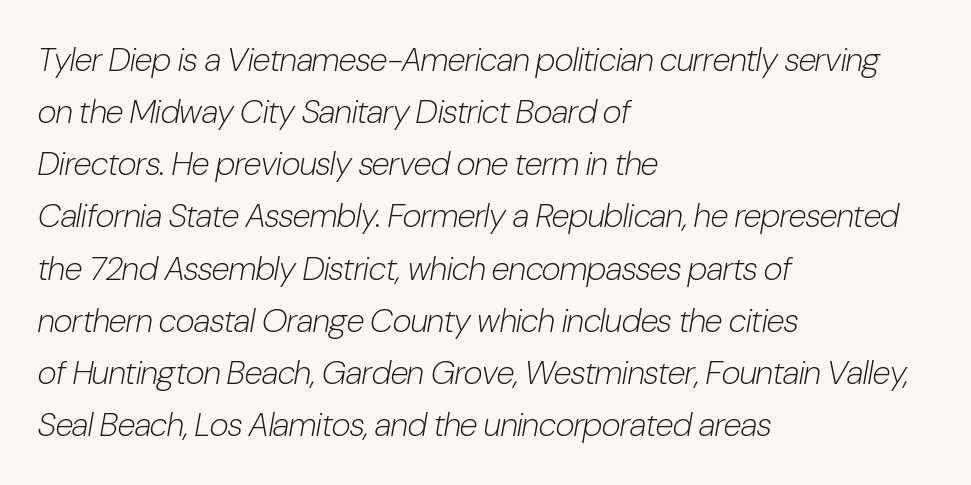
Q: Is the text bold? A: No.
Q: Is the text italic (slanted)? A: Yes, it leans right by about 10 degrees.
Q: Is the text underlined? A: No.
Q: How is the paragraph aligned? A: Left-aligned.
Q: Is the spacing between letters normal or unusually wide? A: Normal.
Q: Is the spacing between lines tight, normal or loose? A: Normal.
Q: Width (condensed, normal, or wide)? A: Condensed.
Q: Stroke contrast? A: Low.
Q: x-height? A: Medium.
Q: Monospaced? A: No.
